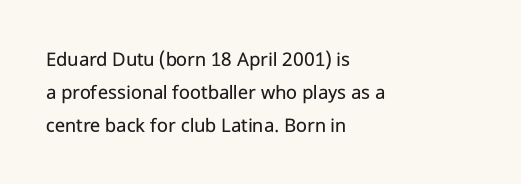
{"italic": "no", "bold": "no", "underline": "no", "align": "left", "line_spacing": "normal", "line_spacing_ratio": 1.56, "letter_spacing": "normal", "letter_spacing_em": 0.0, "glyph_px": 21}
